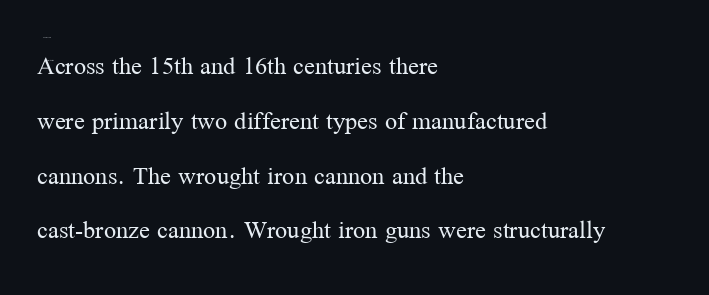
Q: Is the text bold? A: No.
Q: Is the text italic (slanted)? A: No, it is upright.
Q: Is the text underlined? A: No.
Q: How is the paragraph aligned? A: Left-aligned.
Q: Is the spacing between letters normal or unusually wide? A: Normal.
Q: Is the spacing between lines tight, normal or loose? A: Loose.
